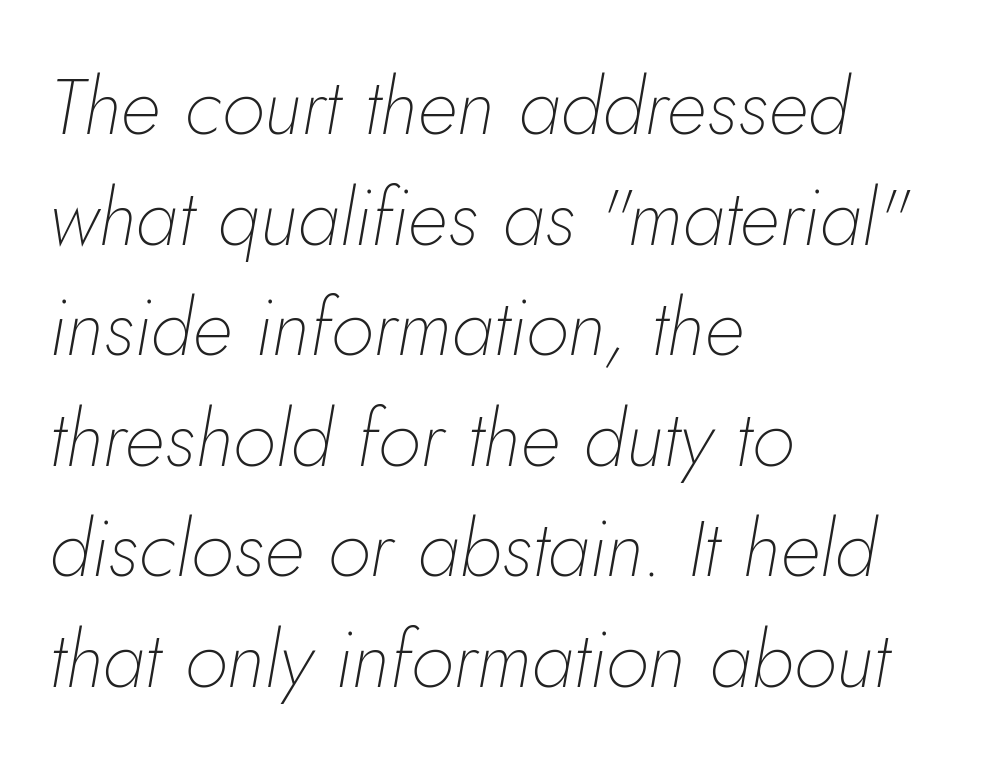
Q: Is the text bold? A: No.
Q: Is the text italic (slanted)? A: Yes, it leans right by about 5 degrees.
Q: Is the text underlined? A: No.
Q: How is the paragraph aligned? A: Left-aligned.
Q: Is the spacing between letters normal or unusually wide? A: Normal.
Q: Is the spacing between lines tight, normal or loose? A: Normal.
Q: Width (condensed, normal, or wide)? A: Normal.
Q: Stroke contrast? A: Low.
Q: x-height? A: Small.
Q: Monospaced? A: No.
